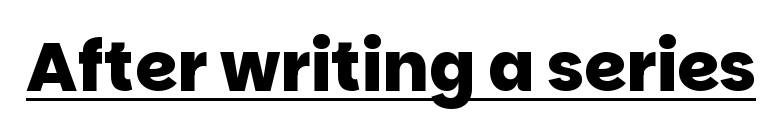
{"serif": "no", "bold": "yes", "weight": "heavy", "width": "normal", "stroke_contrast": "low", "x_height": "large", "monospaced": "no", "underline": "yes", "letter_spacing": "normal", "letter_spacing_em": 0.0, "glyph_px": 68}
